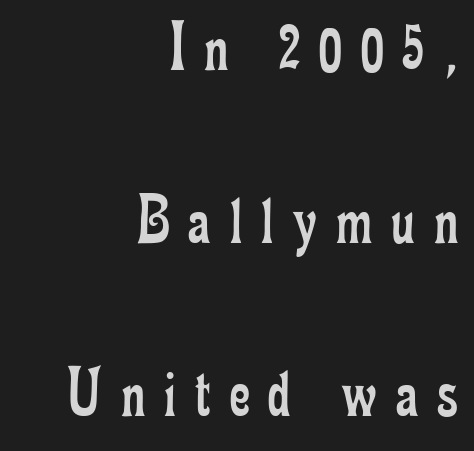
Q: Is the text bold? A: No.
Q: Is the text italic (slanted)? A: No, it is upright.
Q: Is the typeface a serif or a sans-serif typeface? A: Serif.
Q: Is the text underlined? A: No.
Q: How is the paragraph aligned? A: Right-aligned.
Q: Is the spacing between letters normal or unusually wide? A: Unusually wide.
Q: Is the spacing between lines tight, normal or loose? A: Loose.
Q: Width (condensed, normal, or wide)? A: Condensed.
Q: Stroke contrast? A: Low.
Q: x-height? A: Small.
Q: Monospaced? A: No.
